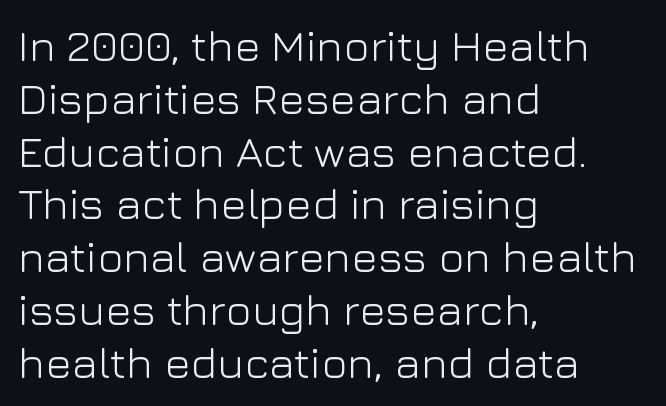
The area under the type is left untouched. The specimen reads as upright at a glance. The paragraph shown leans on its left margin. Compared with a typical body face, this is equally light or lighter still. Tracking value appears to be zero — textbook default spacing. The face used here is proportionally spaced, like ordinary book or web type.
